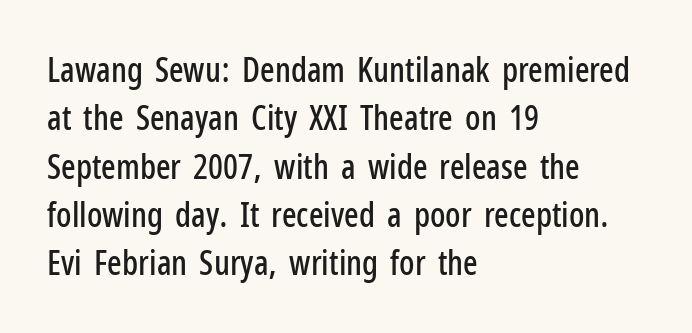
The image shows 34 px condensed sans-serif type, upright; set left-aligned, normal line spacing (1.42x), normal letter spacing, not underlined; low stroke contrast and a medium x-height.
